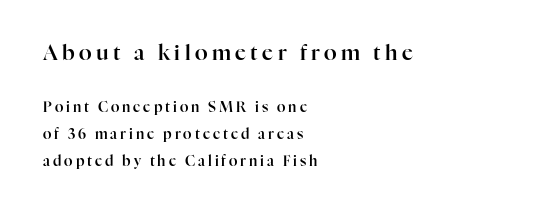
The rendering inserts visible extra space after every character. A classic flush-left, rag-right setting is used for this passage. Does the leading feel generous? Absolutely, it's lavish. Compare the two chunks: the upper has the greater cap height. It's the straight-up-and-down kind of type. No word sits above an underline.
